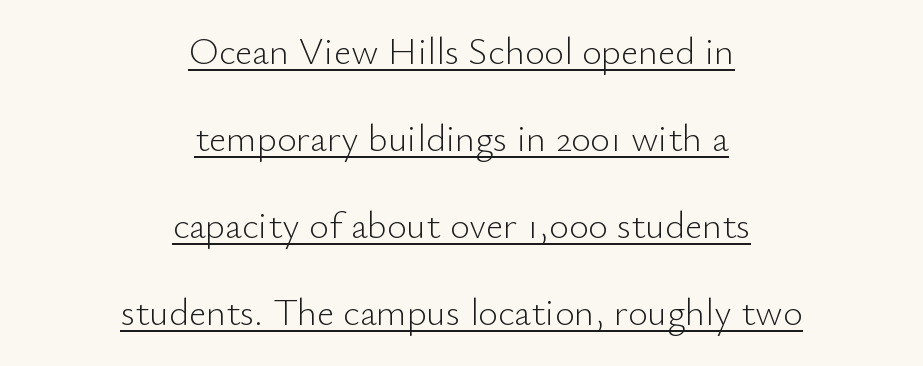
{"serif": "no", "italic": "no", "bold": "no", "weight": "light", "width": "normal", "stroke_contrast": "low", "x_height": "small", "monospaced": "no", "underline": "yes", "align": "center", "line_spacing": "loose", "line_spacing_ratio": 2.29, "letter_spacing": "normal", "letter_spacing_em": 0.0, "glyph_px": 38}
